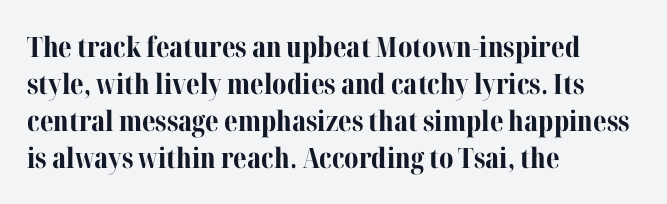
{"serif": "yes", "italic": "no", "bold": "yes", "weight": "bold", "width": "normal", "stroke_contrast": "medium", "x_height": "medium", "monospaced": "no", "underline": "no", "align": "left", "line_spacing": "normal", "line_spacing_ratio": 1.32, "letter_spacing": "normal", "letter_spacing_em": 0.0, "glyph_px": 28}
